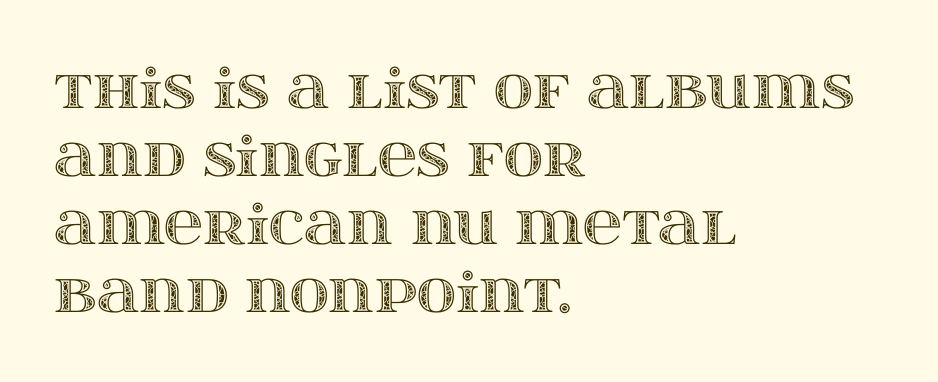
{"italic": "no", "width": "wide", "x_height": "large", "monospaced": "no", "underline": "no", "align": "left", "line_spacing": "normal", "line_spacing_ratio": 1.26, "letter_spacing": "normal", "letter_spacing_em": 0.0, "glyph_px": 54}
